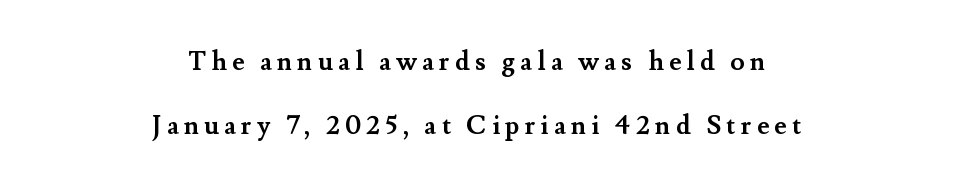
The image shows 26 px bold type, upright; set centered, loose line spacing (2.47x), unusually wide letter spacing (+0.2 em), not underlined.
